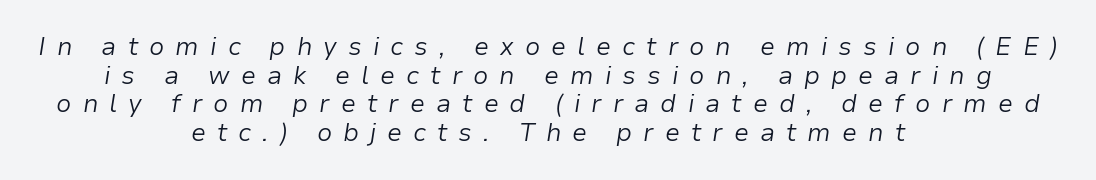
Q: Is the text bold? A: No.
Q: Is the text italic (slanted)? A: Yes, it leans right by about 9 degrees.
Q: Is the text underlined? A: No.
Q: How is the paragraph aligned? A: Centered.
Q: Is the spacing between letters normal or unusually wide? A: Unusually wide.
Q: Is the spacing between lines tight, normal or loose? A: Tight.
